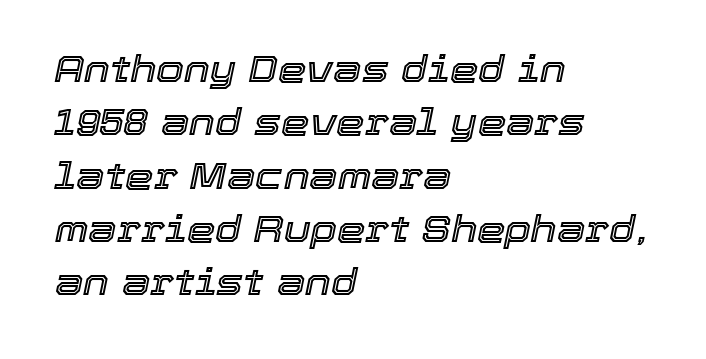
Q: Is the text italic (slanted)? A: Yes, it leans right by about 12 degrees.
Q: Is the text underlined? A: No.
Q: How is the paragraph aligned? A: Left-aligned.
Q: Is the spacing between letters normal or unusually wide? A: Normal.
Q: Is the spacing between lines tight, normal or loose? A: Normal.
Q: Width (condensed, normal, or wide)? A: Normal.
Q: x-height? A: Medium.
Q: Monospaced? A: No.
